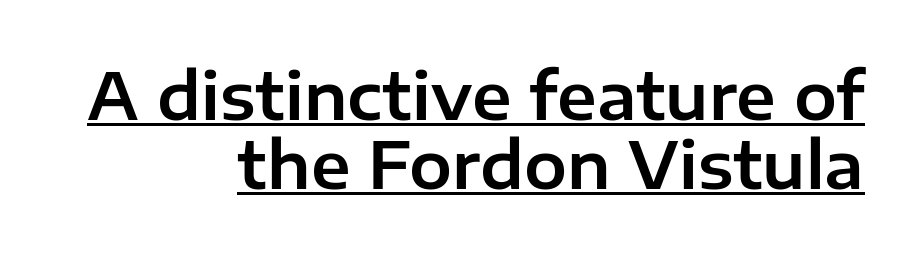
The image shows 64 px sans-serif type, upright; set right-aligned, tight line spacing (1.08x), normal letter spacing, underlined; low stroke contrast and a medium x-height.
